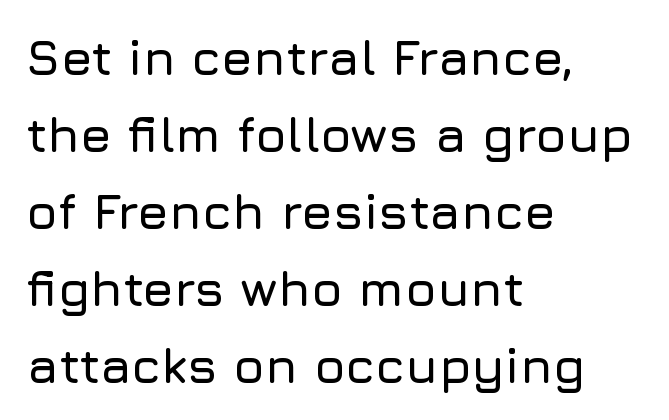
Upright lettering throughout. The rendering uses natural spacing where letterforms have individual widths. Does the copy run flush right? No — it runs flush left. How are the letters spaced? Ordinarily, with no added tracking. The face used here is a sans, in the tradition of grotesques and geometrics.
